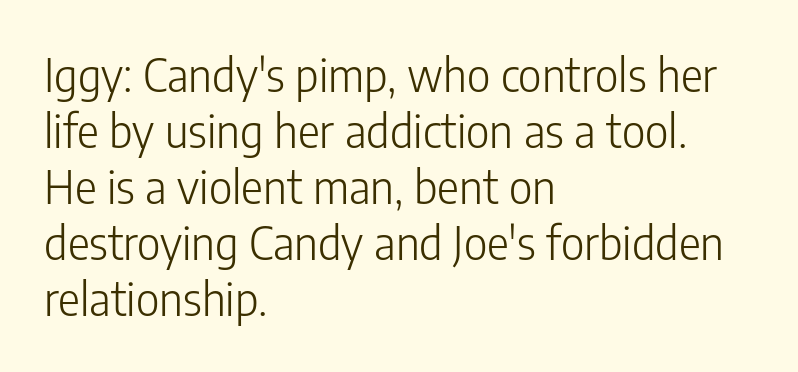
Q: Is the text bold? A: No.
Q: Is the text italic (slanted)? A: No, it is upright.
Q: Is the typeface a serif or a sans-serif typeface? A: Sans-serif.
Q: Is the text underlined? A: No.
Q: How is the paragraph aligned? A: Left-aligned.
Q: Is the spacing between letters normal or unusually wide? A: Normal.
Q: Width (condensed, normal, or wide)? A: Condensed.
Q: Stroke contrast? A: Low.
Q: x-height? A: Medium.
Q: Monospaced? A: No.
